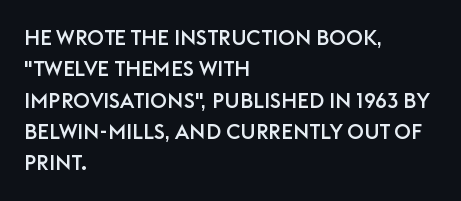
The compositor pushed each line to the left boundary. The designer left line spacing at the default. The rendering keeps characters at their native spacing. No italicization has been applied; the sample stays upright. Clear beneath every line of the passage.
